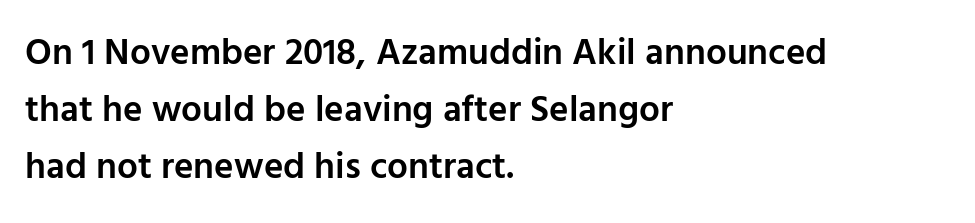
Q: Is the text bold? A: Semi-bold.
Q: Is the text italic (slanted)? A: No, it is upright.
Q: Is the typeface a serif or a sans-serif typeface? A: Sans-serif.
Q: Is the text underlined? A: No.
Q: How is the paragraph aligned? A: Left-aligned.
Q: Is the spacing between letters normal or unusually wide? A: Normal.
Q: Is the spacing between lines tight, normal or loose? A: Normal.
Q: Width (condensed, normal, or wide)? A: Normal.
Q: Stroke contrast? A: Low.
Q: x-height? A: Medium.
Q: Monospaced? A: No.
